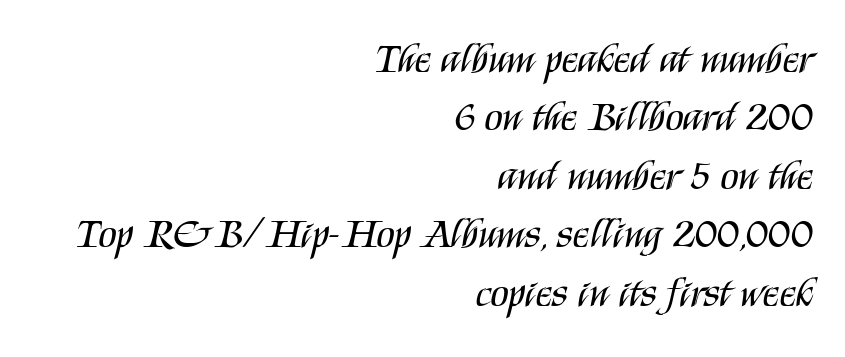
{"serif": "no", "bold": "no", "weight": "regular", "width": "condensed", "stroke_contrast": "medium", "x_height": "large", "monospaced": "no", "underline": "no", "align": "right", "line_spacing": "normal", "line_spacing_ratio": 1.39, "letter_spacing": "normal", "letter_spacing_em": 0.0, "glyph_px": 42}
